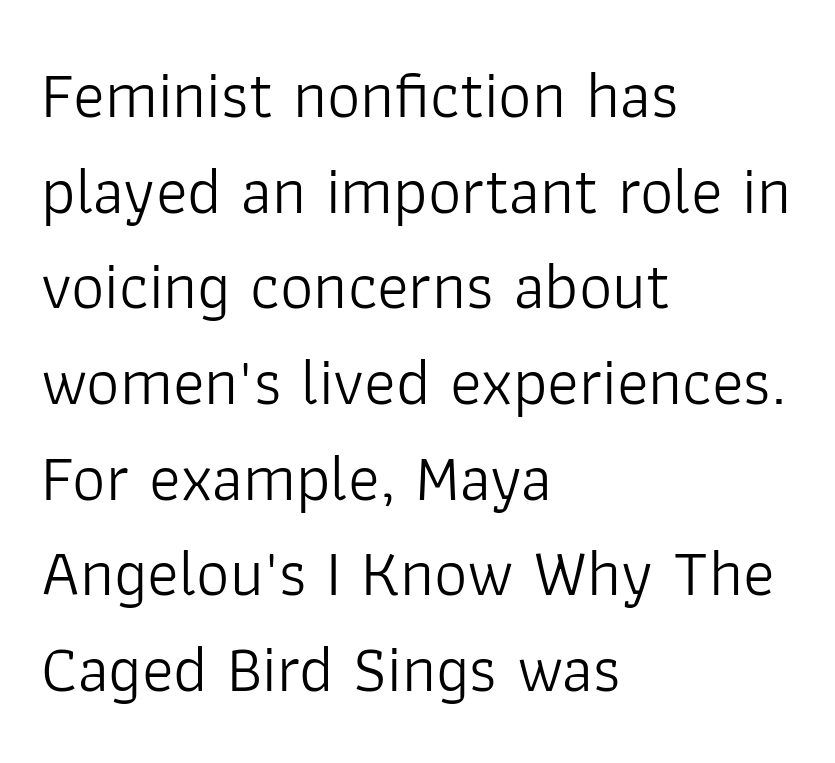
The image shows 66 px light sans-serif type, upright; set left-aligned, normal line spacing (1.45x), normal letter spacing, not underlined; low stroke contrast and a medium x-height.
